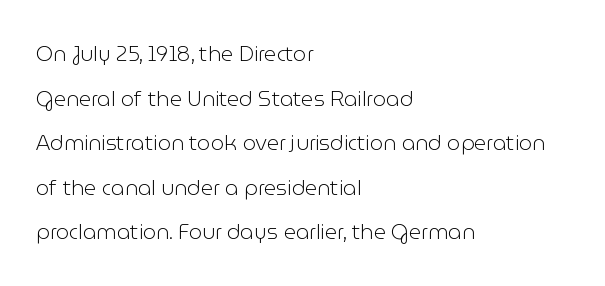
Heaviness? Minimal to ordinary, like unemphasized prose. The vertical gap from one line to the next is large. The lettering holds an erect, upright posture throughout. Horizontal alignment here is leftward, the default for most running prose.
